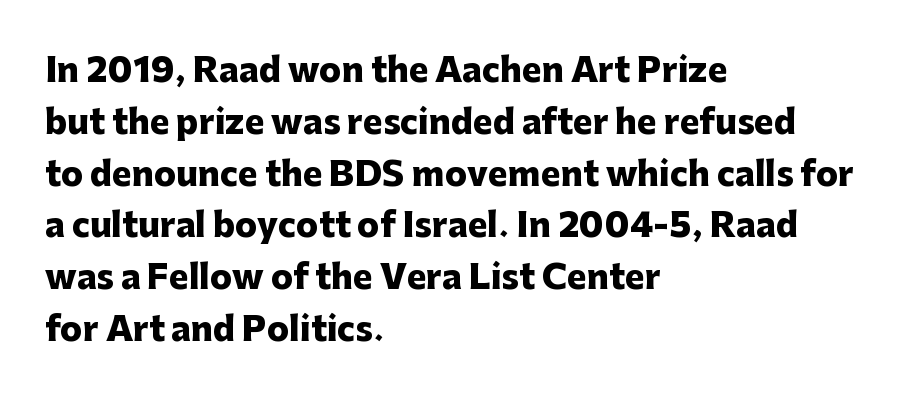
The image shows 33 px heavy sans-serif type, upright; set left-aligned, normal line spacing (1.57x), normal letter spacing, not underlined; low stroke contrast and a medium x-height.
